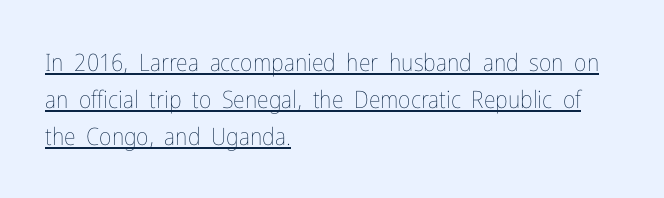
Q: Is the text bold? A: No.
Q: Is the text italic (slanted)? A: No, it is upright.
Q: Is the text underlined? A: Yes.
Q: How is the paragraph aligned? A: Left-aligned.
Q: Is the spacing between letters normal or unusually wide? A: Normal.
Q: Is the spacing between lines tight, normal or loose? A: Normal.
